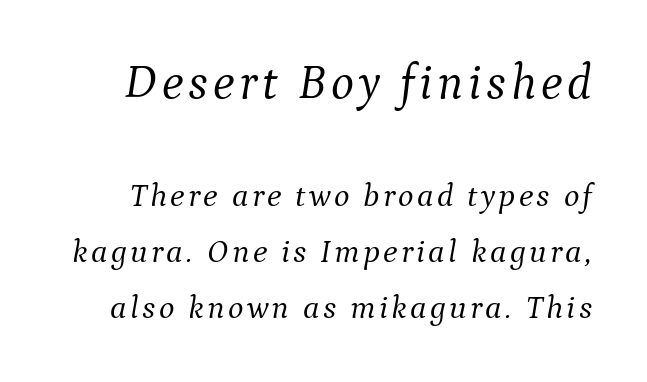
{"serif": "yes", "italic": "yes", "lean": "right", "slant_degrees": 9, "bold": "no", "weight": "light", "width": "normal", "stroke_contrast": "medium", "x_height": "medium", "monospaced": "no", "underline": "no", "line_spacing": "normal", "line_spacing_ratio": 1.69, "larger_block": "first", "size_ratio": 1.48, "glyph_px": 49}
